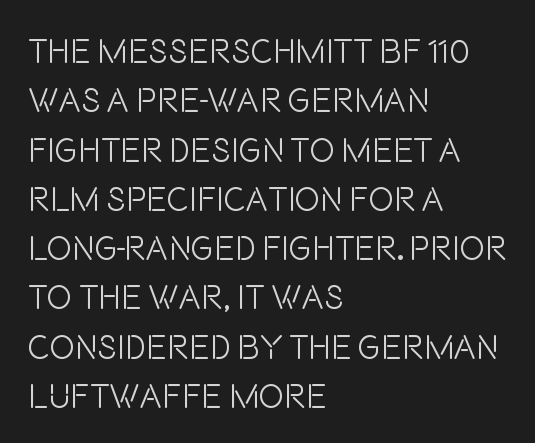
The image shows 34 px light, condensed sans-serif type, upright; set left-aligned, normal line spacing (1.45x), normal letter spacing, not underlined; low stroke contrast and a large x-height.
